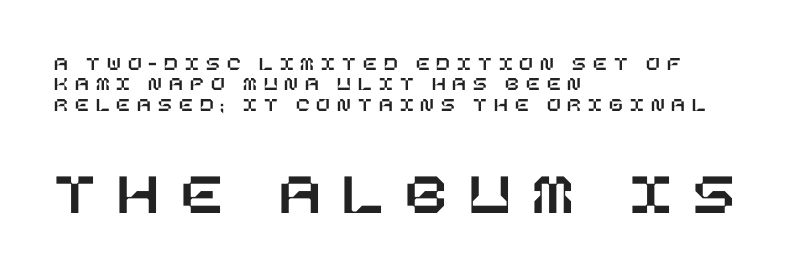
The image shows 61 px text type, upright; set left-aligned, tight line spacing (1.02x), unusually wide letter spacing (+0.36 em), not underlined; the second (bottom) block is 3.05x larger; low stroke contrast and a large x-height.
